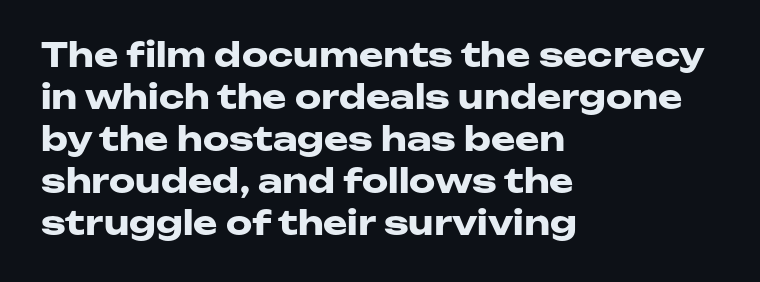
{"serif": "no", "italic": "no", "bold": "yes", "weight": "heavy", "width": "wide", "stroke_contrast": "low", "x_height": "medium", "monospaced": "no", "underline": "no", "align": "left", "line_spacing": "normal", "line_spacing_ratio": 1.27, "letter_spacing": "normal", "letter_spacing_em": 0.0, "glyph_px": 33}
